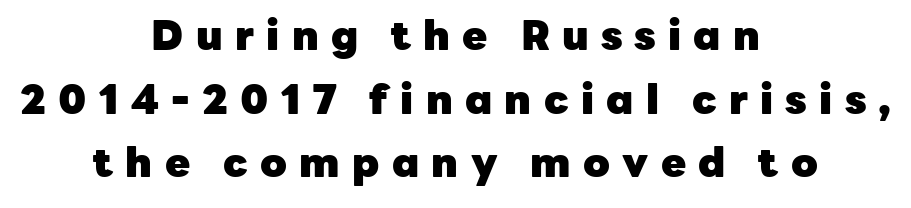
One glance says typical: line gaps are just what's usual. Between one letter and the next there's a generous, obvious gap. Examine the stroke ends and you'll find no serifs. The font is running at its bold setting.
